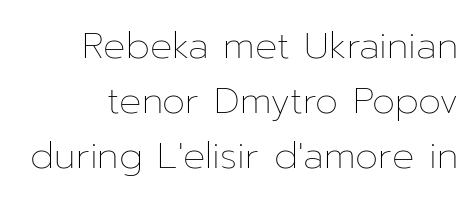
The image shows 37 px thin type, upright; set normal line spacing (1.49x), normal letter spacing, not underlined; low stroke contrast and a medium x-height.
